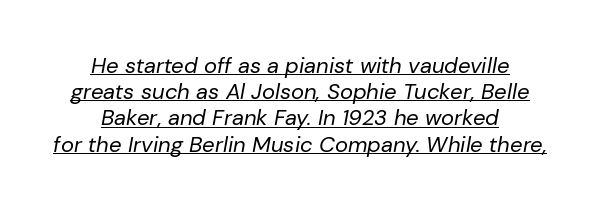
The image shows 22 px text type, italic (leaning right); set centered, line spacing 1.19x, normal letter spacing, underlined.
